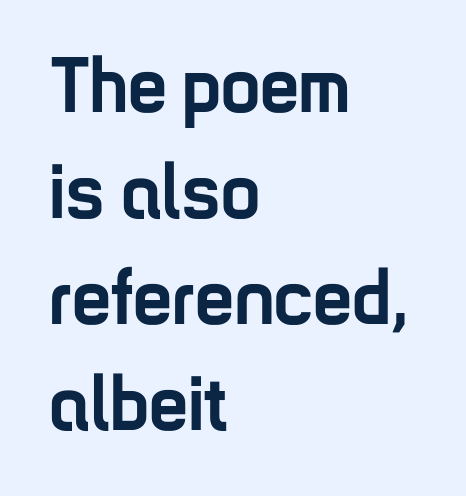
{"serif": "no", "italic": "no", "bold": "yes", "weight": "semibold", "width": "condensed", "stroke_contrast": "low", "x_height": "medium", "monospaced": "no", "underline": "no", "align": "left", "line_spacing": "normal", "line_spacing_ratio": 1.36, "letter_spacing": "normal", "letter_spacing_em": 0.0, "glyph_px": 78}
